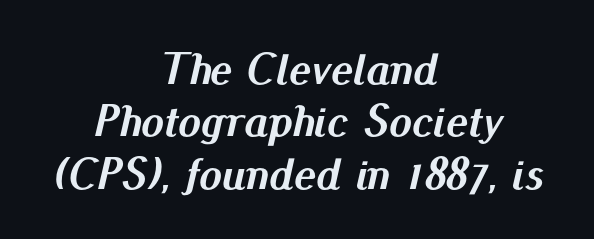
{"italic": "yes", "lean": "right", "slant_degrees": 13, "bold": "yes", "weight": "semibold", "width": "normal", "stroke_contrast": "medium", "x_height": "small", "monospaced": "no", "underline": "no", "align": "center", "line_spacing": "tight", "line_spacing_ratio": 1.14, "letter_spacing": "normal", "letter_spacing_em": 0.0, "glyph_px": 46}
